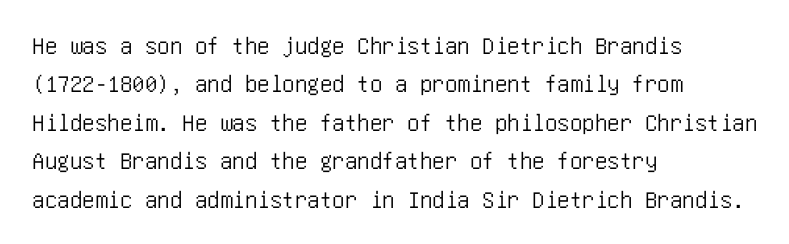
The image shows 25 px text type, upright; set left-aligned, normal line spacing (1.54x), normal letter spacing, not underlined.
